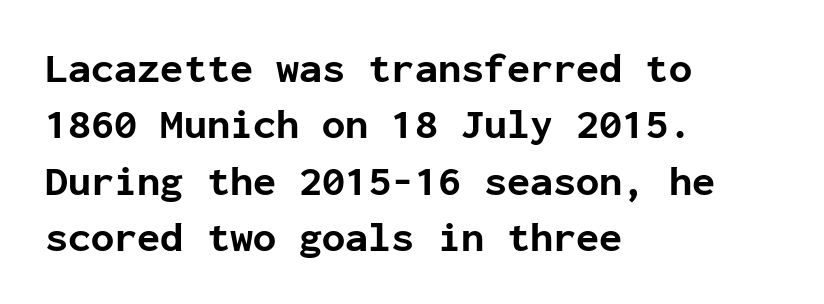
{"serif": "no", "italic": "no", "bold": "yes", "weight": "bold", "width": "normal", "stroke_contrast": "low", "x_height": "medium", "monospaced": "yes", "underline": "no", "align": "left", "line_spacing": "normal", "line_spacing_ratio": 1.34, "letter_spacing": "normal", "letter_spacing_em": 0.0, "glyph_px": 42}
